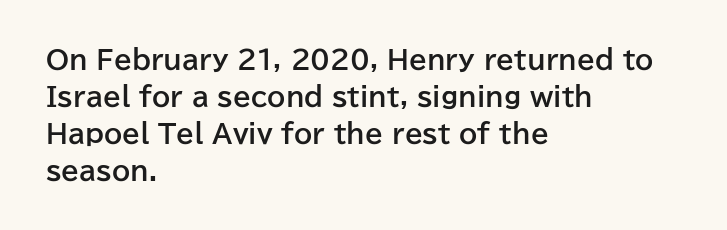
These words are printed bold, with thick strokes throughout. Between one letter and the next there's only the usual sliver of space. The letters stand straight up with perfectly vertical stems. The rendering anchors every line to the left-hand side. The leading is moderate, giving the passage an even texture.
